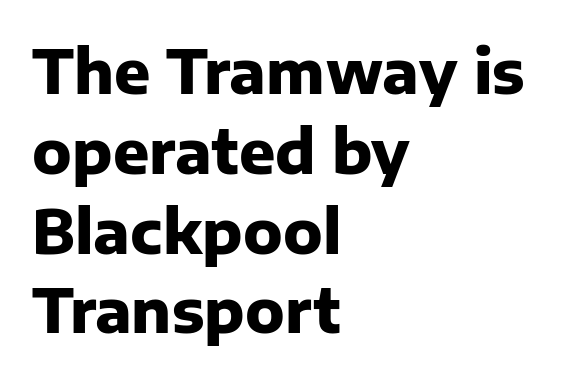
Typeset ragged right — the left edge is the straight one. Any mark beneath the type? The region is blank. The line texture is even and compact thanks to regular tracking. Does the leading feel generous? No, just average. Think of a printed novel: that variable character pitch is what you see here.
